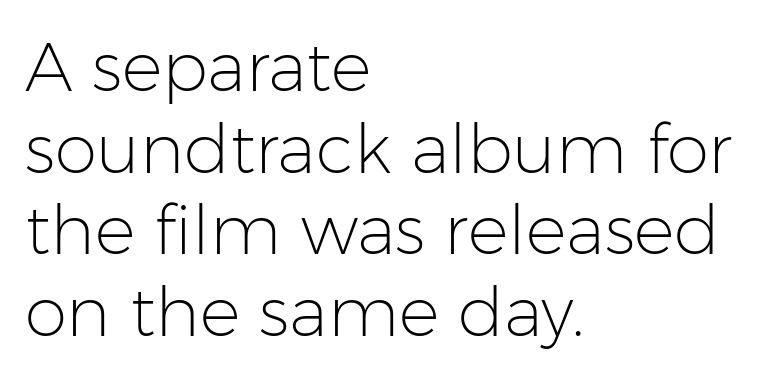
The image shows 68 px light sans-serif type, upright; set left-aligned, line spacing 1.2x, normal letter spacing, not underlined; low stroke contrast and a medium x-height.
